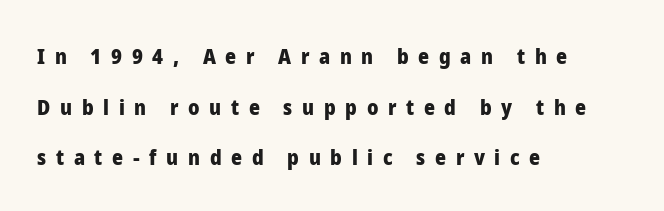
Q: Is the text bold? A: Yes.
Q: Is the text italic (slanted)? A: No, it is upright.
Q: Is the text underlined? A: No.
Q: How is the paragraph aligned? A: Left-aligned.
Q: Is the spacing between letters normal or unusually wide? A: Unusually wide.
Q: Is the spacing between lines tight, normal or loose? A: Loose.
